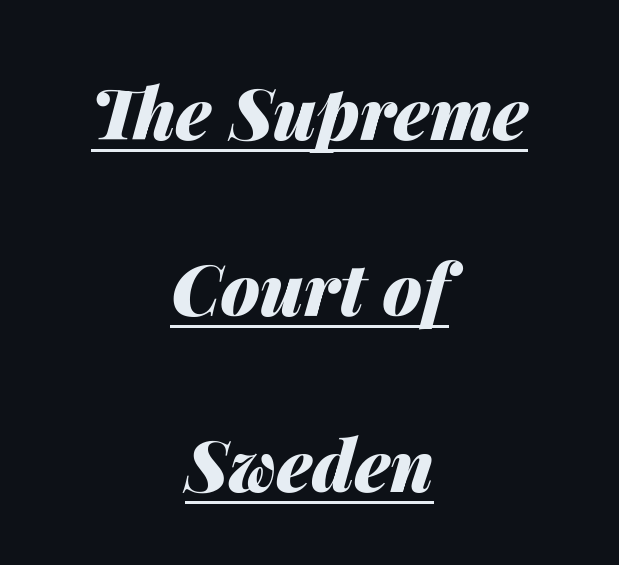
Q: Is the text bold? A: Yes.
Q: Is the text italic (slanted)? A: Yes, it leans right by about 14 degrees.
Q: Is the text underlined? A: Yes.
Q: How is the paragraph aligned? A: Centered.
Q: Is the spacing between letters normal or unusually wide? A: Normal.
Q: Is the spacing between lines tight, normal or loose? A: Loose.
Q: Width (condensed, normal, or wide)? A: Normal.
Q: Stroke contrast? A: Medium.
Q: x-height? A: Medium.
Q: Monospaced? A: No.
